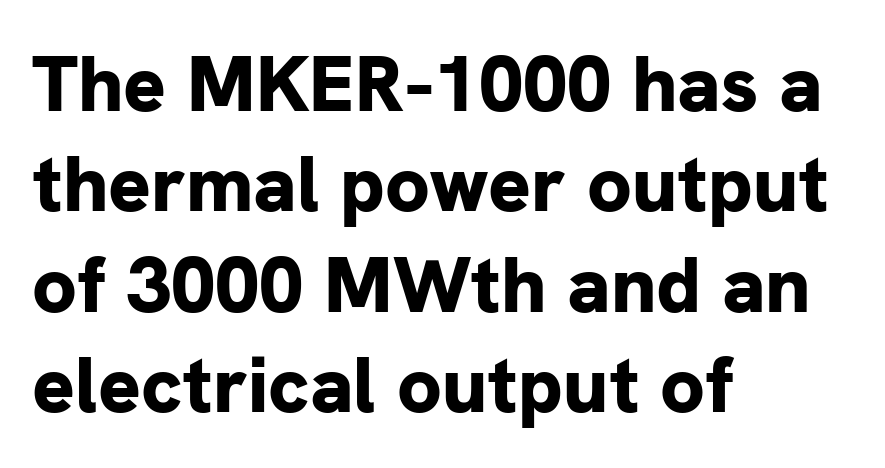
{"serif": "no", "italic": "no", "bold": "yes", "weight": "bold", "width": "normal", "stroke_contrast": "low", "x_height": "medium", "monospaced": "no", "underline": "no", "align": "left", "line_spacing": "normal", "line_spacing_ratio": 1.27, "letter_spacing": "normal", "letter_spacing_em": 0.0, "glyph_px": 79}
